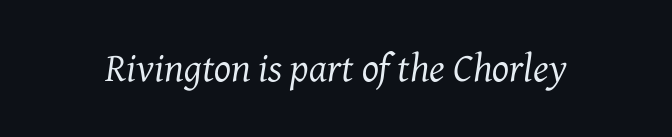
Q: Is the text bold? A: No.
Q: Is the text italic (slanted)? A: Yes, it leans right by about 7 degrees.
Q: Is the typeface a serif or a sans-serif typeface? A: Serif.
Q: Is the text underlined? A: No.
Q: Is the spacing between letters normal or unusually wide? A: Normal.
Q: Width (condensed, normal, or wide)? A: Normal.
Q: Stroke contrast? A: Medium.
Q: x-height? A: Medium.
Q: Monospaced? A: No.
